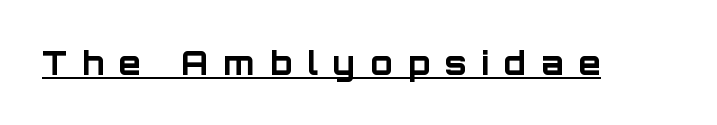
The image shows 32 px bold sans-serif type, upright; set unusually wide letter spacing (+0.48 em), underlined; low stroke contrast and a large x-height.
